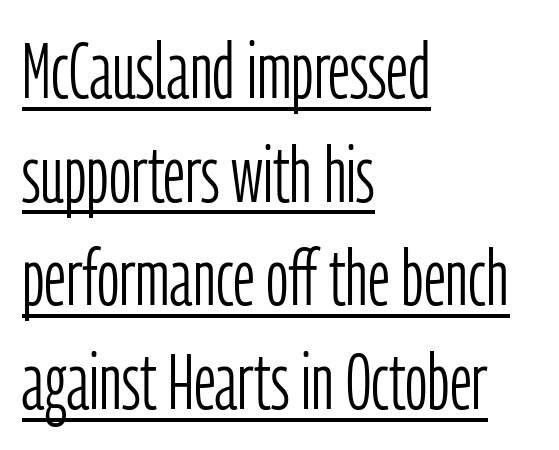
Q: Is the text bold? A: No.
Q: Is the text italic (slanted)? A: No, it is upright.
Q: Is the typeface a serif or a sans-serif typeface? A: Sans-serif.
Q: Is the text underlined? A: Yes.
Q: How is the paragraph aligned? A: Left-aligned.
Q: Is the spacing between letters normal or unusually wide? A: Normal.
Q: Is the spacing between lines tight, normal or loose? A: Normal.
Q: Width (condensed, normal, or wide)? A: Condensed.
Q: Stroke contrast? A: Low.
Q: x-height? A: Medium.
Q: Monospaced? A: No.
